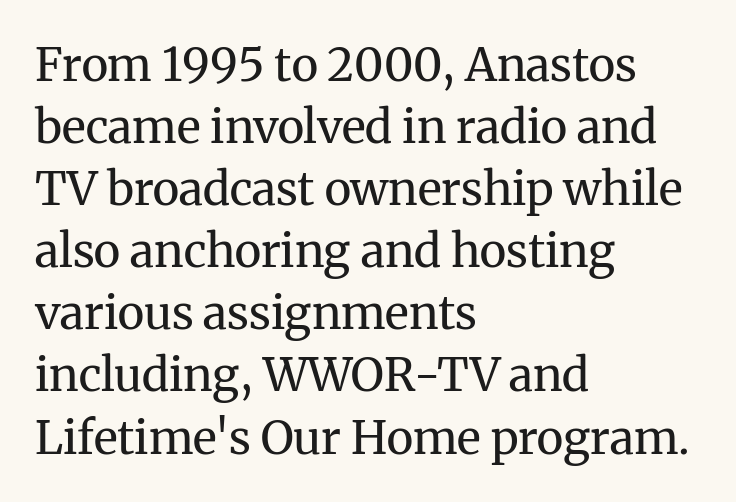
Caption: face not bold, strokes unweighted. Every row of glyphs begins at an identical x-position on the left. Is there any slant? The stems are plumb. Note the varied advance widths — an 'i' is clearly narrower than an 'm'.
